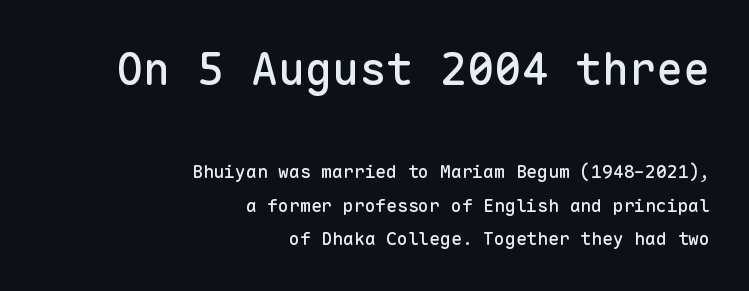
The image shows 45 px sans-serif type, upright, monospaced; set right-aligned, line spacing 1.87x, normal letter spacing, not underlined; the first (top) block is 2.5x larger; low stroke contrast and a medium x-height.
